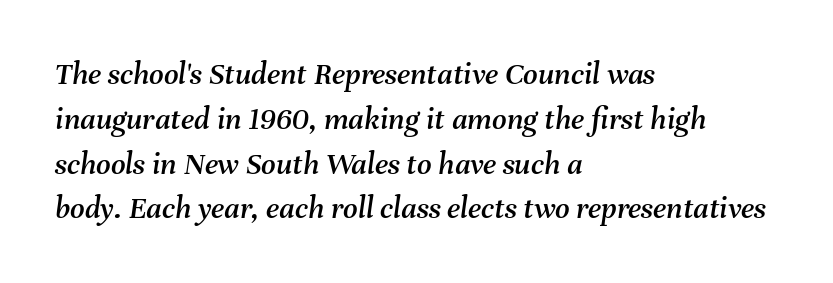
Q: Is the text italic (slanted)? A: Yes, it leans right by about 8 degrees.
Q: Is the text underlined? A: No.
Q: How is the paragraph aligned? A: Left-aligned.
Q: Is the spacing between letters normal or unusually wide? A: Normal.
Q: Is the spacing between lines tight, normal or loose? A: Normal.
Q: Width (condensed, normal, or wide)? A: Normal.
Q: Stroke contrast? A: Medium.
Q: x-height? A: Medium.
Q: Monospaced? A: No.
